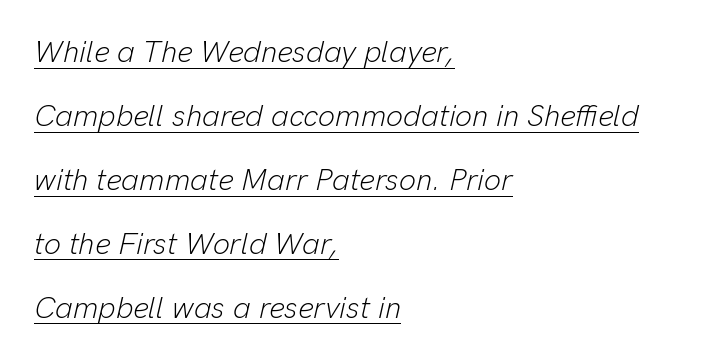
The image shows 30 px light type, italic (leaning right); set left-aligned, loose line spacing (2.13x), normal letter spacing, underlined; low stroke contrast and a medium x-height.
